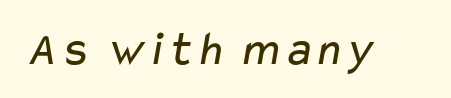
Quick note: underline off. Here the glyphs are tracked normally, forming tight word shapes. The weight tops out at a normal text grade. Note: no serifs on the glyphs.
